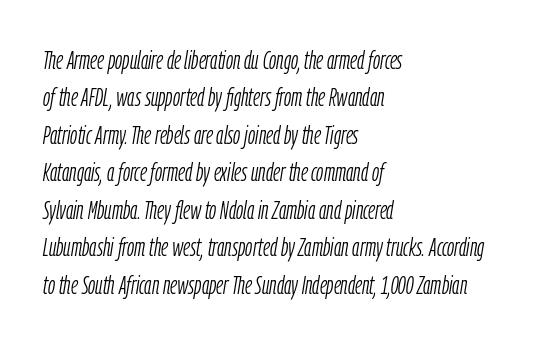
Q: Is the text bold? A: No.
Q: Is the text italic (slanted)? A: Yes, it leans right by about 9 degrees.
Q: Is the text underlined? A: No.
Q: How is the paragraph aligned? A: Left-aligned.
Q: Is the spacing between letters normal or unusually wide? A: Normal.
Q: Is the spacing between lines tight, normal or loose? A: Normal.
